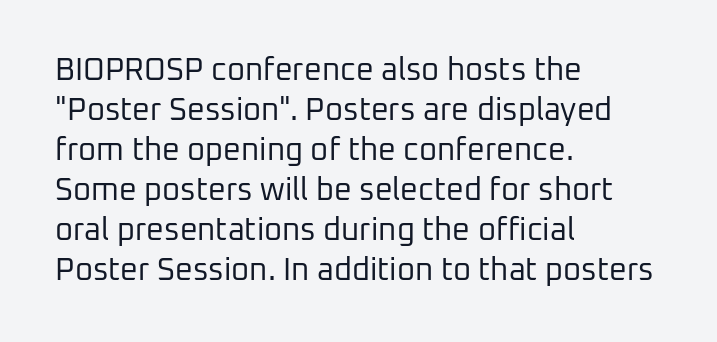
Q: Is the text bold? A: No.
Q: Is the text italic (slanted)? A: No, it is upright.
Q: Is the typeface a serif or a sans-serif typeface? A: Sans-serif.
Q: Is the text underlined? A: No.
Q: How is the paragraph aligned? A: Left-aligned.
Q: Is the spacing between letters normal or unusually wide? A: Normal.
Q: Is the spacing between lines tight, normal or loose? A: Normal.
Q: Width (condensed, normal, or wide)? A: Normal.
Q: Stroke contrast? A: Low.
Q: x-height? A: Medium.
Q: Monospaced? A: No.
